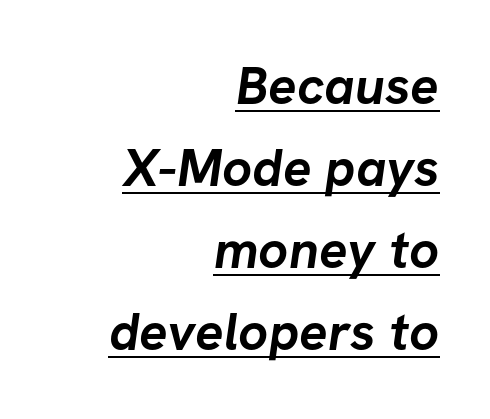
{"serif": "no", "bold": "yes", "weight": "semibold", "width": "normal", "stroke_contrast": "low", "x_height": "medium", "monospaced": "no", "underline": "yes", "align": "right", "line_spacing": "normal", "line_spacing_ratio": 1.55, "letter_spacing": "normal", "letter_spacing_em": 0.0, "glyph_px": 53}
